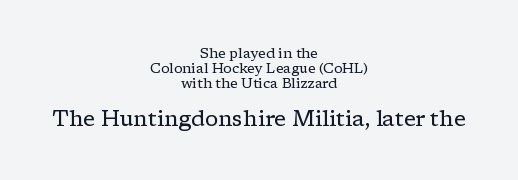
The image shows 22 px text type, upright; set centered, tight line spacing (1.06x), normal letter spacing, not underlined; the second (bottom) block is 1.57x larger.
